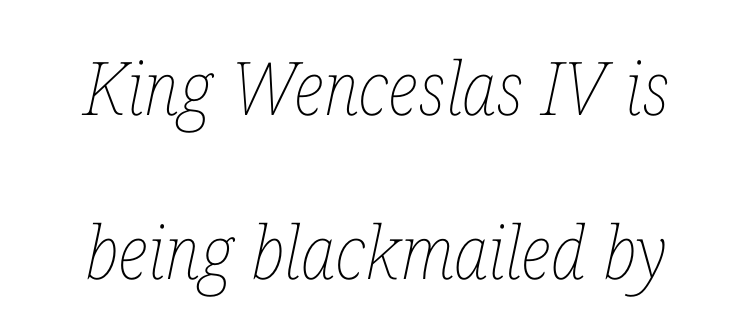
Q: Is the text bold? A: No.
Q: Is the text italic (slanted)? A: Yes, it leans right by about 12 degrees.
Q: Is the text underlined? A: No.
Q: Is the spacing between letters normal or unusually wide? A: Normal.
Q: Is the spacing between lines tight, normal or loose? A: Loose.
Q: Width (condensed, normal, or wide)? A: Condensed.
Q: Stroke contrast? A: Low.
Q: x-height? A: Medium.
Q: Monospaced? A: No.
